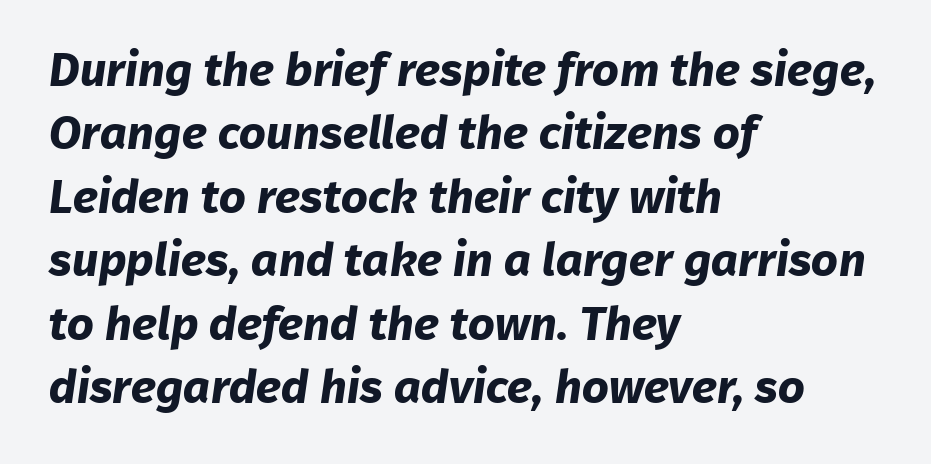
The lines in this sample share a left origin and differ only in where they stop. Just letters on the line, the space beneath them empty. Honestly, the letter spacing is just normal — you wouldn't notice it. Plenty of ink on the page — the face is bold. A normal amount of white space separates one row of letters from the next.
